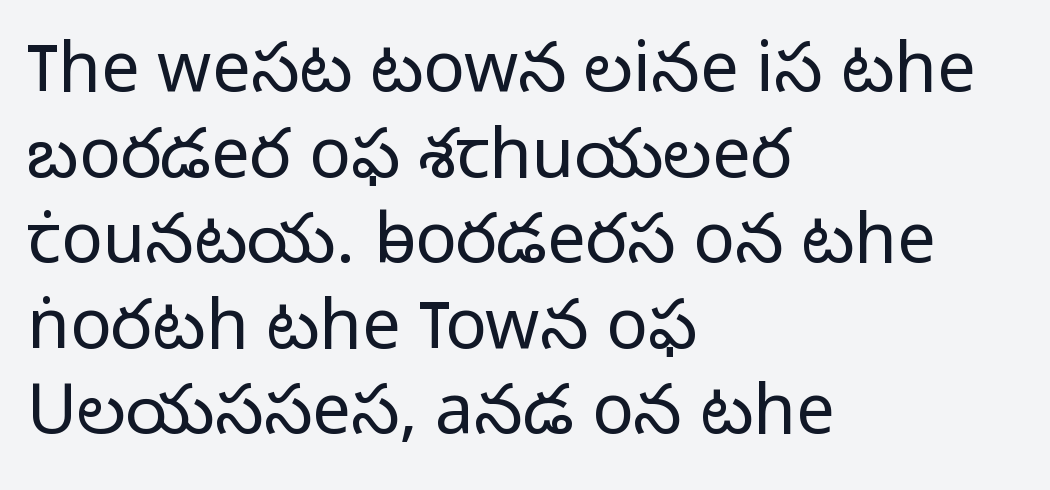
Italic? Not at all — the glyphs are vertical. Underline: absent. The type family on display is of the sans-serif kind. Each letter keeps its own natural width here, so spacing adapts to shape. The letterforms sit shoulder to shoulder at normal distance. The typesetter chose a ragged-right arrangement here.
